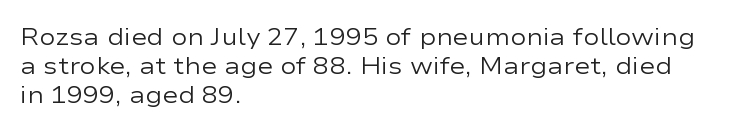
{"italic": "no", "bold": "no", "underline": "no", "align": "left", "line_spacing_ratio": 1.2, "letter_spacing": "normal", "letter_spacing_em": 0.0, "glyph_px": 24}
